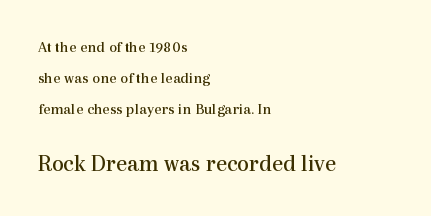
The image shows 24 px text type, upright; set left-aligned, loose line spacing (1.94x), normal letter spacing, not underlined; the second (bottom) block is 1.5x larger.
